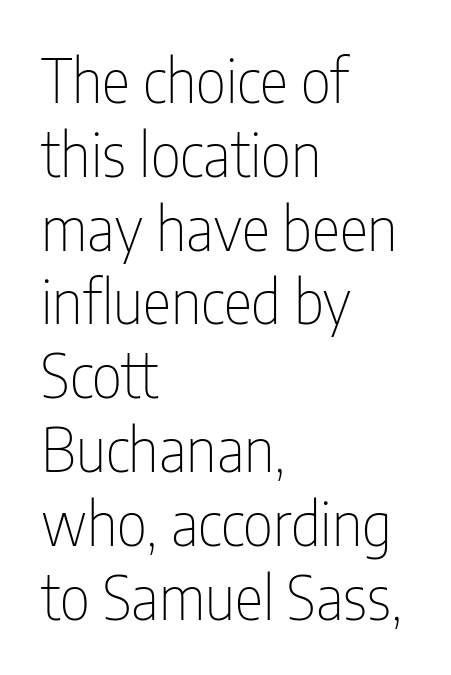
In CSS terms this would be text-align: left. The typesetting does not lean heavy: it is not bold. No extra tracking has been applied to these lines. These lines are rendered in a variable-pitch font. Honestly, there is no underline to notice here at all.
